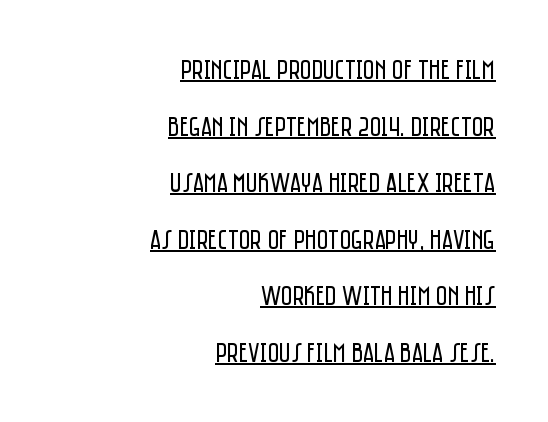
The letters advance in unequal steps, a hallmark of proportional type. Line endings align vertically; line beginnings do not. Is there an underline? Yes — a line sits under the letters. The glyphs in this specimen are sans serif.
